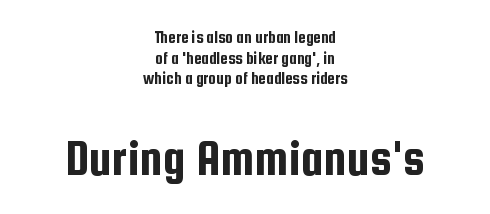
The image shows 51 px condensed sans-serif type, upright; set centered, line spacing 1.22x, normal letter spacing, not underlined; the second (bottom) block is 3.0x larger; low stroke contrast and a medium x-height.
